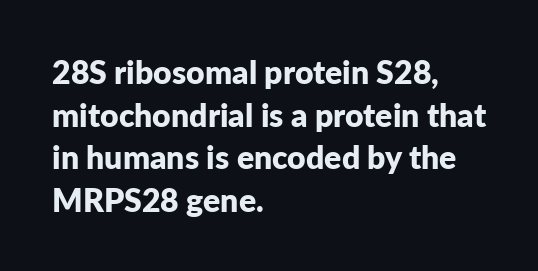
{"serif": "no", "italic": "no", "bold": "yes", "weight": "bold", "width": "normal", "stroke_contrast": "low", "x_height": "medium", "monospaced": "no", "underline": "no", "align": "left", "line_spacing": "normal", "line_spacing_ratio": 1.33, "letter_spacing": "normal", "letter_spacing_em": 0.0, "glyph_px": 32}
